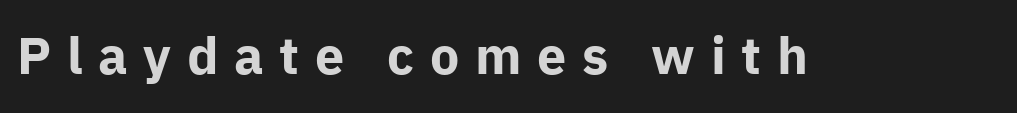
What kind of face is this? One without serifs — a sans. Character widths vary here, with narrow letters taking less room than wide ones. Display-style spreading of the glyphs; the letterfit is very open. Each glyph is drawn with heavy, bold strokes. Characters remain perfectly vertical along every line.
